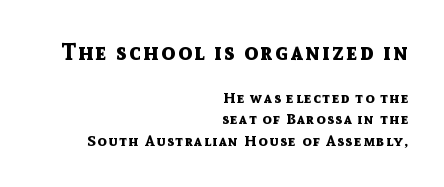
Thick stems and heavy bowls — unmistakably bold. Visually the block forms a straight wall on the right and a jagged coastline on the left. This is the regular roman posture of the typeface. The more generous point size was reserved for the upper chunk. Interline gaps are of average width in this sample. No word sits above an underline.
